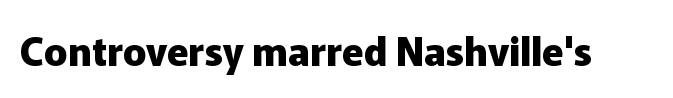
{"serif": "no", "italic": "no", "bold": "yes", "weight": "heavy", "width": "normal", "stroke_contrast": "low", "x_height": "medium", "monospaced": "no", "underline": "no", "letter_spacing": "normal", "letter_spacing_em": 0.0, "glyph_px": 39}
